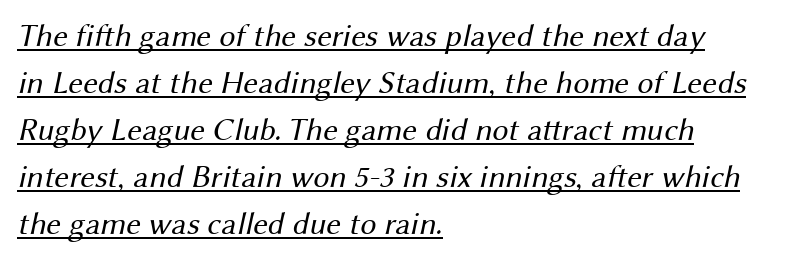
The image shows 32 px regular-weight sans-serif type; set left-aligned, normal line spacing (1.47x), normal letter spacing, underlined; medium stroke contrast and a medium x-height.
